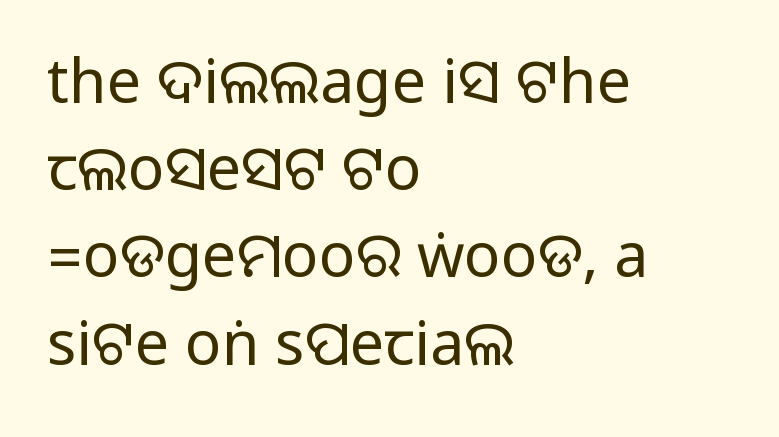
Serif or sans? Sans — the stroke terminals are bare. Descenders are the only things crossing below the line. Is the letter spacing exaggerated? No — it looks like the ordinary default. Regarding leading, the lines here are spaced in the standard way.
